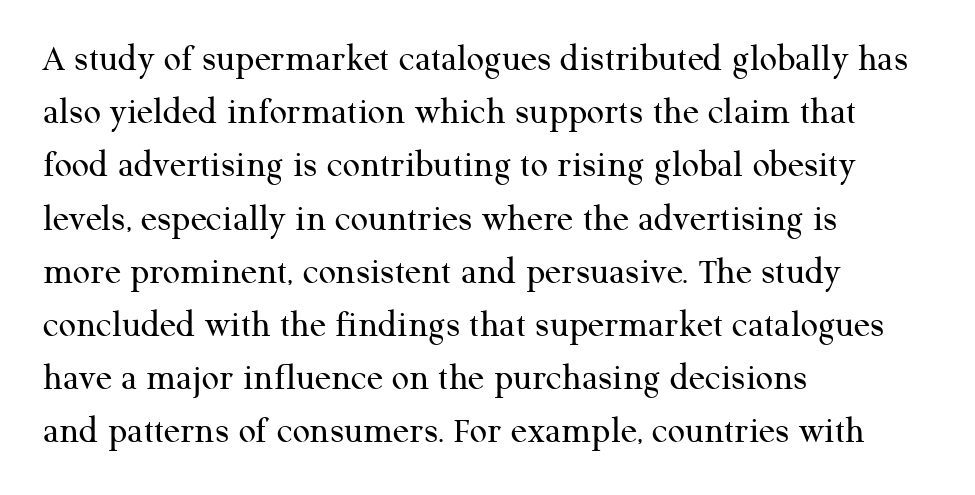
Q: Is the text bold? A: No.
Q: Is the text italic (slanted)? A: No, it is upright.
Q: Is the typeface a serif or a sans-serif typeface? A: Serif.
Q: Is the text underlined? A: No.
Q: How is the paragraph aligned? A: Left-aligned.
Q: Is the spacing between letters normal or unusually wide? A: Normal.
Q: Is the spacing between lines tight, normal or loose? A: Normal.
Q: Width (condensed, normal, or wide)? A: Normal.
Q: Stroke contrast? A: Medium.
Q: x-height? A: Medium.
Q: Monospaced? A: No.
